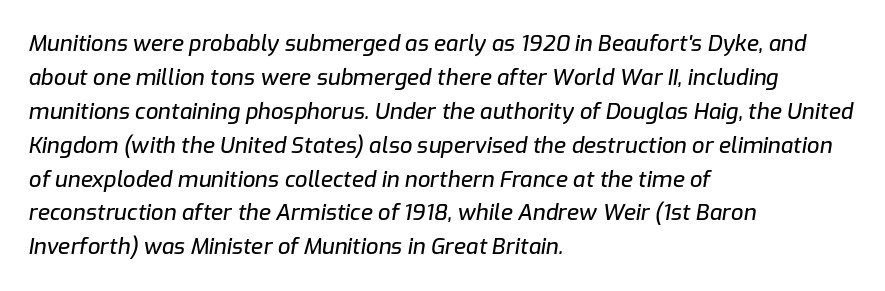
The image shows 22 px text type, italic (leaning right); set left-aligned, normal line spacing (1.54x), normal letter spacing, not underlined.
